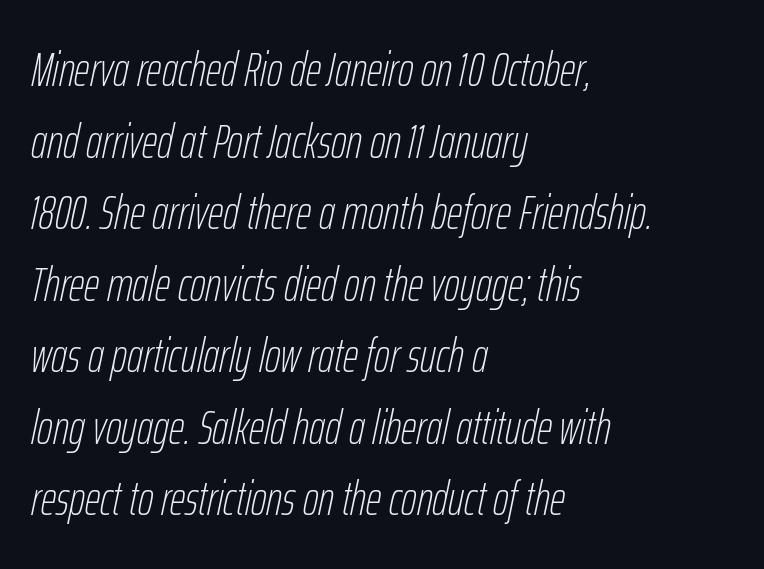
A bare baseline throughout the passage. Each line starts at the same left margin while the right side varies. Think of a printed novel: that variable character pitch is what you see here. The letters sit at their default tracking, neither squeezed nor spread. The font's italic variant was chosen for this text.
